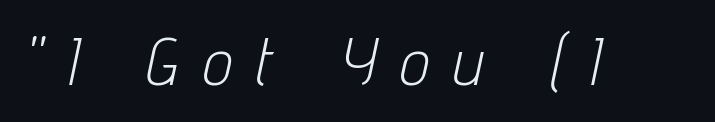
The image shows 66 px light, condensed type, italic (leaning right); set unusually wide letter spacing (+0.38 em), not underlined; low stroke contrast and a medium x-height.
